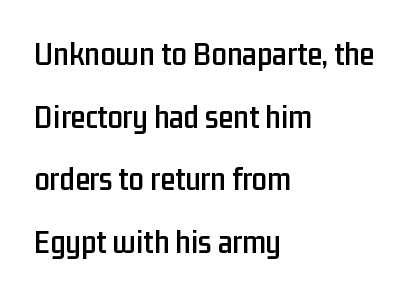
These lines are rendered in a variable-pitch font. The tracking reads as untouched default to a designer's eye. In terms of posture, this sample is upright. Does the copy run flush right? No — it runs flush left.
